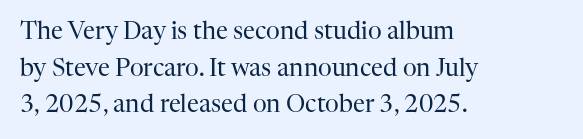
Standard letterfit; no display-style spreading of the glyphs. No chunkiness to these letters — they're not bold. This is roman type, the default non-slanted kind. Does the copy run flush right? No — it runs flush left.
